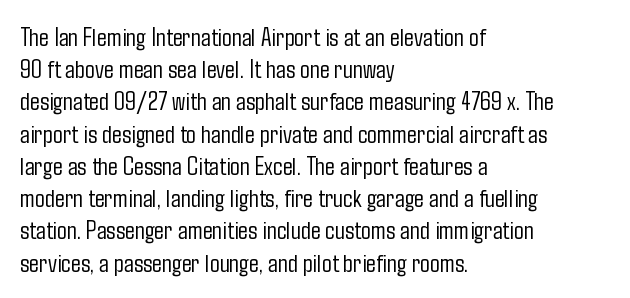
Q: Is the text bold? A: No.
Q: Is the text italic (slanted)? A: No, it is upright.
Q: Is the text underlined? A: No.
Q: How is the paragraph aligned? A: Left-aligned.
Q: Is the spacing between letters normal or unusually wide? A: Normal.
